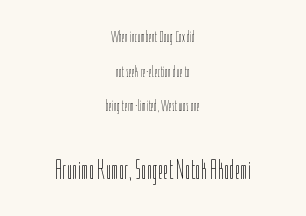
The rendering keeps characters at their native spacing. Stems and bowls with no extra thickness — not bold. The passage shown is typed in a proportional face where columns would drift. Bigger letters appear in the bottom chunk; the top chunk is reduced. Is there any slant? The stems are plumb. The paragraph shown floats in the horizontal middle.
